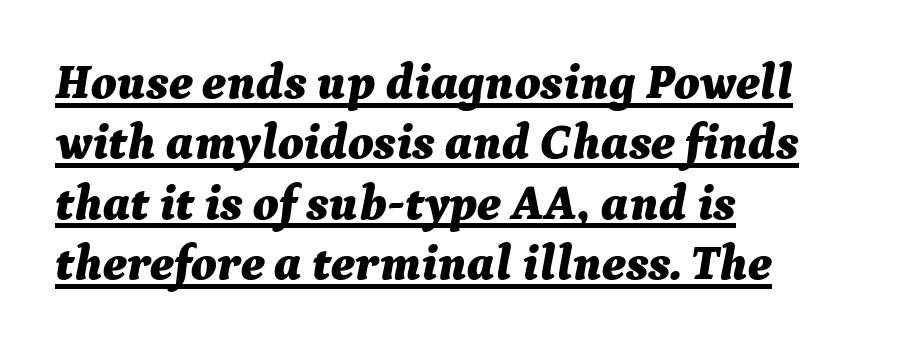
These lines were composed using italics. Letter spacing: default. I'd describe the lettering as bold — thick and assertive. Each letter keeps its own natural width here, so spacing adapts to shape. Underlined type. Reading down the block, your eye returns to a fixed left position each line.
